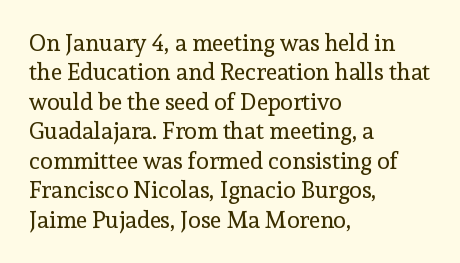
Q: Is the text bold? A: No.
Q: Is the text italic (slanted)? A: No, it is upright.
Q: Is the text underlined? A: No.
Q: How is the paragraph aligned? A: Left-aligned.
Q: Is the spacing between letters normal or unusually wide? A: Normal.
Q: Is the spacing between lines tight, normal or loose? A: Normal.
